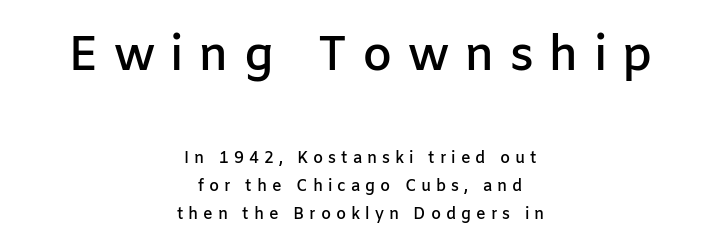
Unlike a traditional serif, this face leaves its strokes unadorned. Between one letter and the next there's a generous, obvious gap. Varying glyph widths throughout — classic text-font behaviour. Weight: semibold (demi).
